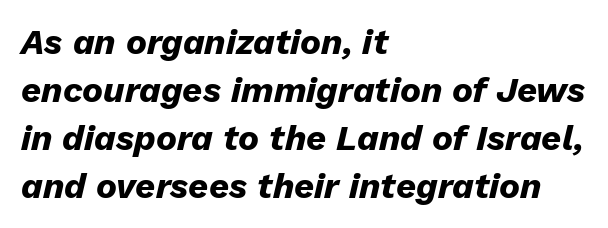
Q: Is the text bold? A: Yes.
Q: Is the text italic (slanted)? A: Yes, it leans right by about 13 degrees.
Q: Is the text underlined? A: No.
Q: How is the paragraph aligned? A: Left-aligned.
Q: Is the spacing between letters normal or unusually wide? A: Normal.
Q: Is the spacing between lines tight, normal or loose? A: Normal.
Q: Width (condensed, normal, or wide)? A: Normal.
Q: Stroke contrast? A: Low.
Q: x-height? A: Medium.
Q: Monospaced? A: No.
